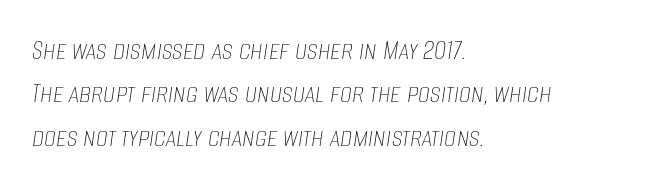
The image shows 30 px thin, condensed type, italic (leaning right); set left-aligned, normal line spacing (1.45x), normal letter spacing, not underlined; low stroke contrast and a large x-height.
